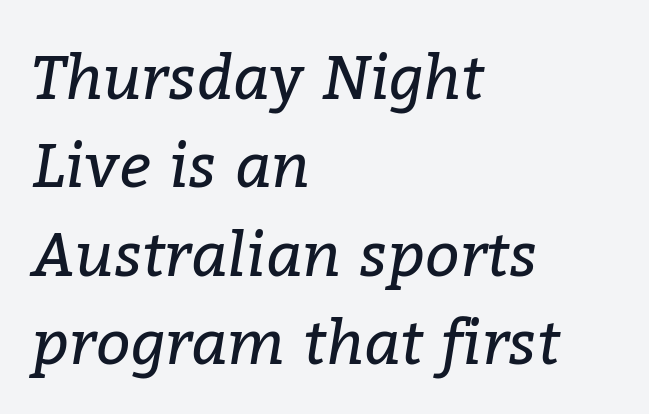
Students, note that the glyphs here touch the page at normal intervals. Does the type have serifs? Yes, each stem ends in a small foot. Note the varied advance widths — an 'i' is clearly narrower than an 'm'. The compositor pushed each line to the left boundary. Decoration check: the copy has no underline. The cut favours lightness, reaching ordinary text weight at its darkest.
